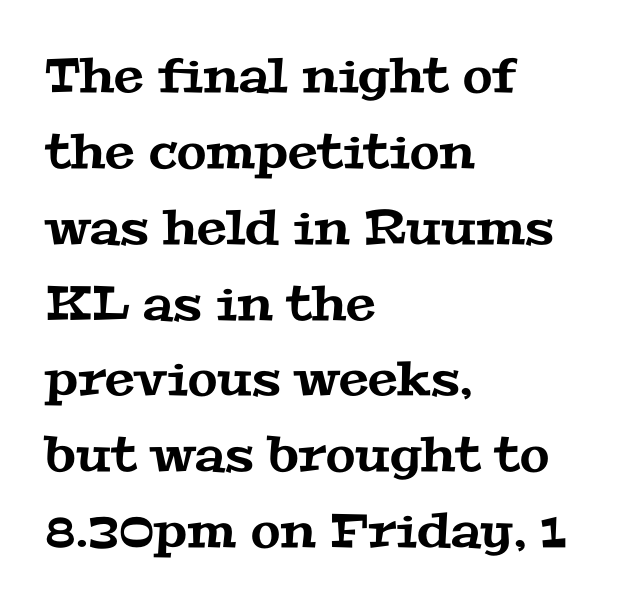
{"serif": "yes", "width": "wide", "stroke_contrast": "medium", "x_height": "medium", "monospaced": "no", "underline": "no", "align": "left", "line_spacing": "normal", "line_spacing_ratio": 1.58, "letter_spacing": "normal", "letter_spacing_em": 0.0, "glyph_px": 48}
